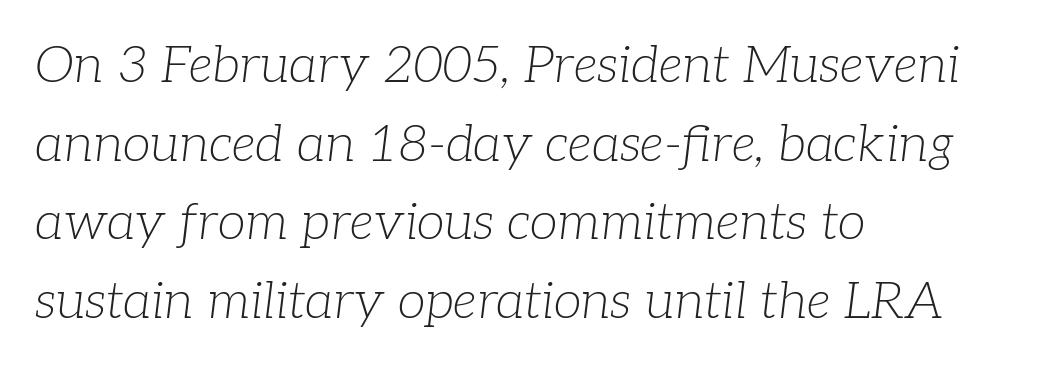
Q: Is the text bold? A: No.
Q: Is the text italic (slanted)? A: Yes, it leans right by about 7 degrees.
Q: Is the typeface a serif or a sans-serif typeface? A: Serif.
Q: Is the text underlined? A: No.
Q: How is the paragraph aligned? A: Left-aligned.
Q: Is the spacing between letters normal or unusually wide? A: Normal.
Q: Is the spacing between lines tight, normal or loose? A: Normal.
Q: Width (condensed, normal, or wide)? A: Normal.
Q: Stroke contrast? A: Low.
Q: x-height? A: Medium.
Q: Monospaced? A: No.
